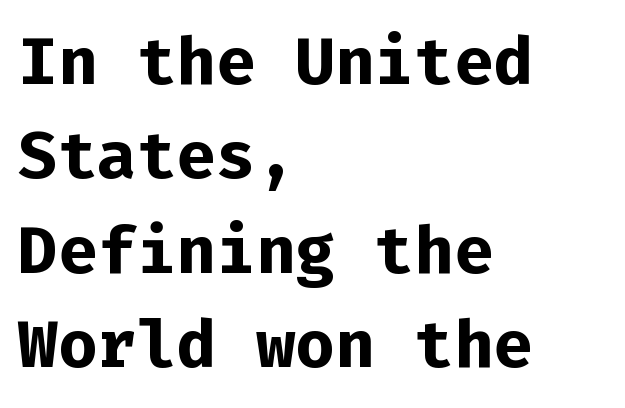
The image shows 66 px bold sans-serif type, upright, monospaced; set left-aligned, normal line spacing (1.43x), normal letter spacing, not underlined; low stroke contrast and a medium x-height.
